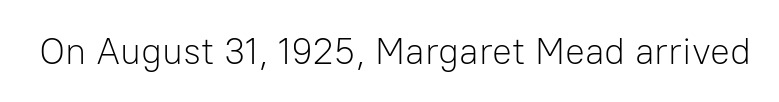
Unmarked baselines from the first word to the last. This is not heavy type; no bold has been used. The font's upright variant was chosen for this text. There is no visible air inserted between adjacent glyphs. These lines are rendered in a variable-pitch font. The characters display no serif detailing; their extremities are plain.
